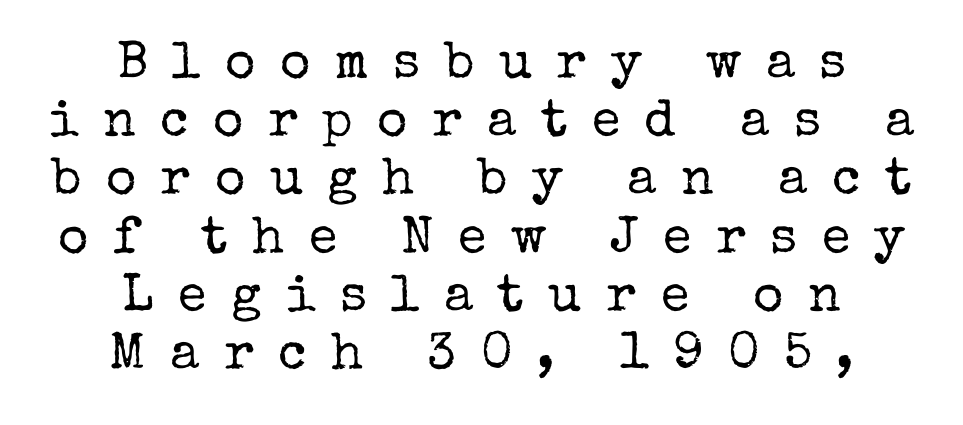
The image shows 52 px regular-weight serif type, upright; set centered, tight line spacing (1.12x), unusually wide letter spacing (+0.47 em), not underlined; low stroke contrast and a medium x-height.
